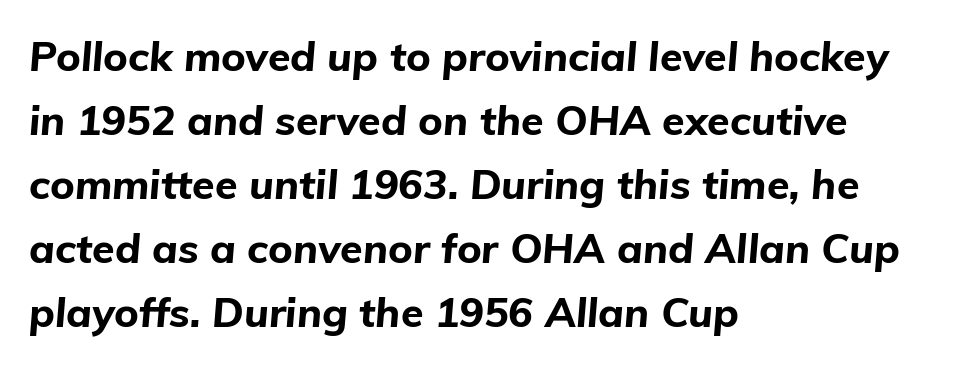
Q: Is the text bold? A: Yes.
Q: Is the text italic (slanted)? A: Yes, it leans right by about 5 degrees.
Q: Is the text underlined? A: No.
Q: How is the paragraph aligned? A: Left-aligned.
Q: Is the spacing between letters normal or unusually wide? A: Normal.
Q: Is the spacing between lines tight, normal or loose? A: Normal.
Q: Width (condensed, normal, or wide)? A: Normal.
Q: Stroke contrast? A: Low.
Q: x-height? A: Medium.
Q: Monospaced? A: No.
